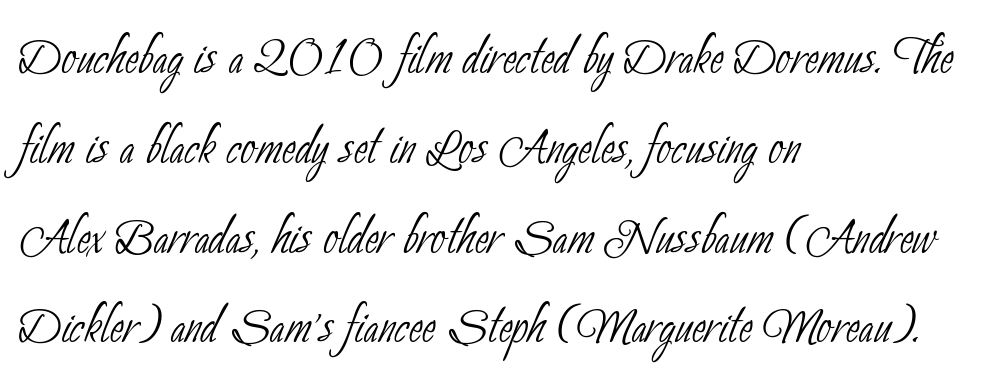
The image shows 66 px thin, condensed sans-serif type; set left-aligned, normal line spacing (1.36x), normal letter spacing, not underlined; low stroke contrast and a small x-height.
